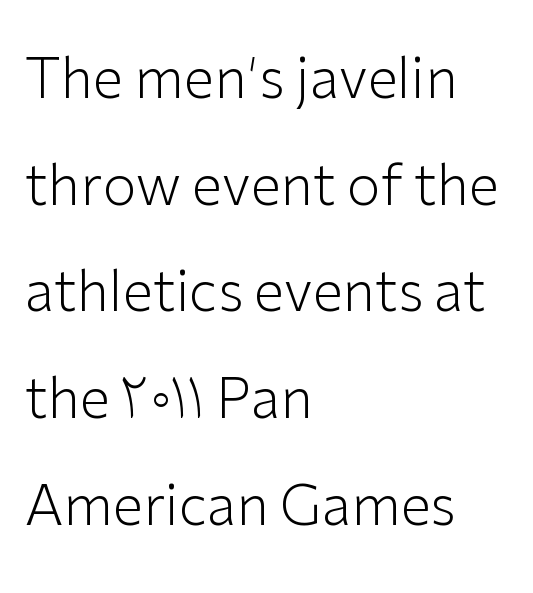
What's the leading like? Stretched, with rows far apart. The font's upright variant was chosen for this text. Short and long lines alike share a common starting point at left. Unbolded letterforms with no extra heft. These lines are rendered in a variable-pitch font.
